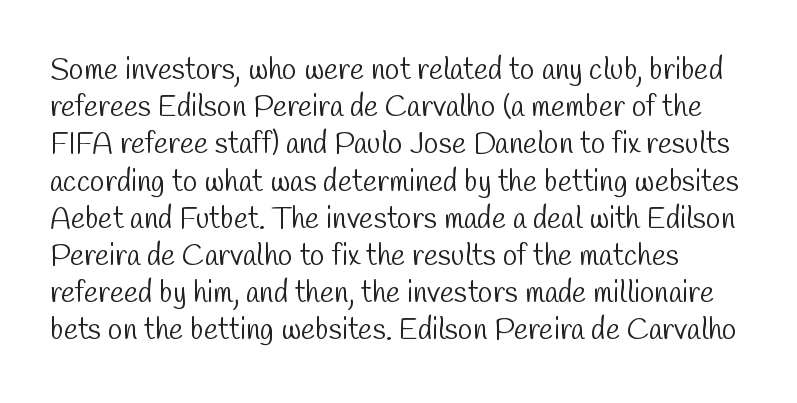
Q: Is the text bold? A: No.
Q: Is the typeface a serif or a sans-serif typeface? A: Sans-serif.
Q: Is the text underlined? A: No.
Q: Is the spacing between letters normal or unusually wide? A: Normal.
Q: Width (condensed, normal, or wide)? A: Condensed.
Q: Stroke contrast? A: Low.
Q: x-height? A: Medium.
Q: Monospaced? A: No.
